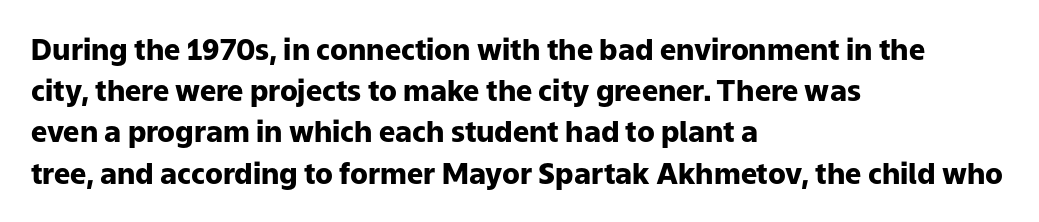
Q: Is the text bold? A: Yes.
Q: Is the text italic (slanted)? A: No, it is upright.
Q: Is the typeface a serif or a sans-serif typeface? A: Sans-serif.
Q: Is the text underlined? A: No.
Q: How is the paragraph aligned? A: Left-aligned.
Q: Is the spacing between letters normal or unusually wide? A: Normal.
Q: Is the spacing between lines tight, normal or loose? A: Normal.
Q: Width (condensed, normal, or wide)? A: Normal.
Q: Stroke contrast? A: Low.
Q: x-height? A: Medium.
Q: Monospaced? A: No.
